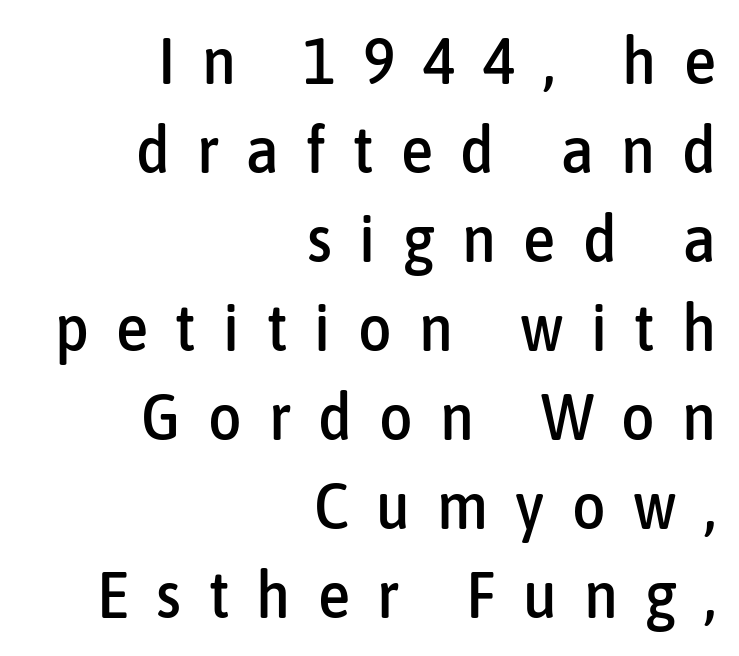
The image shows 65 px condensed sans-serif type, upright; set right-aligned, normal line spacing (1.37x), unusually wide letter spacing (+0.42 em), not underlined; low stroke contrast and a medium x-height.
